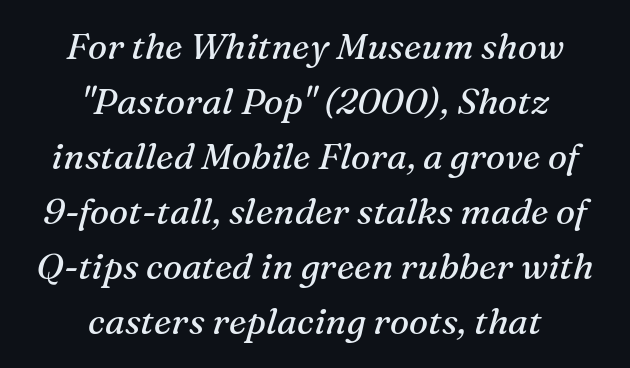
{"serif": "yes", "italic": "yes", "lean": "right", "slant_degrees": 16, "bold": "no", "weight": "regular", "width": "normal", "stroke_contrast": "medium", "x_height": "medium", "monospaced": "no", "underline": "no", "align": "center", "line_spacing": "normal", "line_spacing_ratio": 1.53, "letter_spacing": "normal", "letter_spacing_em": 0.0, "glyph_px": 36}
